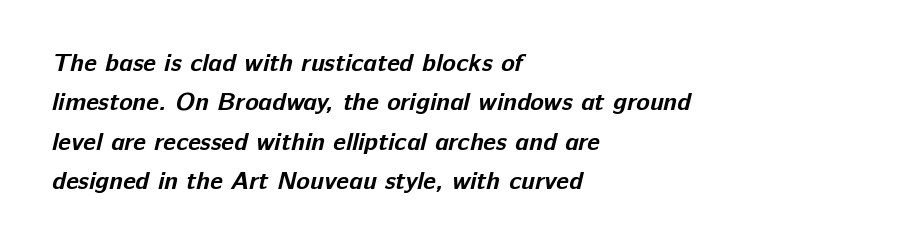
The image shows 25 px bold type; set left-aligned, normal line spacing (1.58x), normal letter spacing, not underlined.
